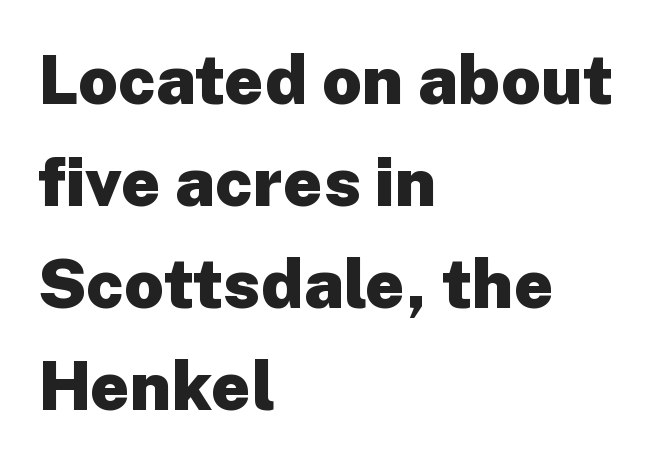
{"serif": "no", "italic": "no", "bold": "yes", "weight": "heavy", "width": "normal", "stroke_contrast": "low", "x_height": "medium", "monospaced": "no", "underline": "no", "align": "left", "line_spacing": "normal", "line_spacing_ratio": 1.48, "letter_spacing": "normal", "letter_spacing_em": 0.0, "glyph_px": 69}
